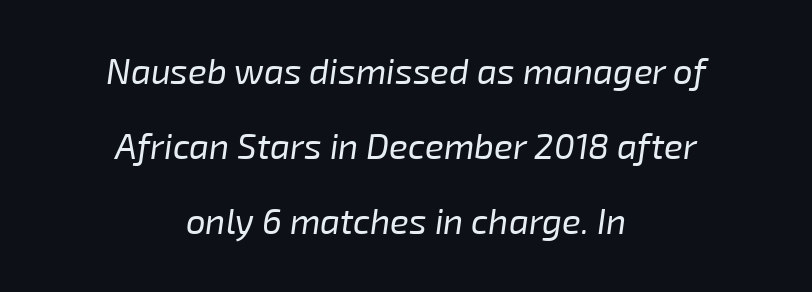
{"italic": "yes", "lean": "right", "slant_degrees": 8, "bold": "no", "weight": "regular", "width": "normal", "stroke_contrast": "low", "x_height": "medium", "monospaced": "no", "underline": "no", "align": "center", "line_spacing": "loose", "line_spacing_ratio": 2.15, "letter_spacing": "normal", "letter_spacing_em": 0.0, "glyph_px": 35}
